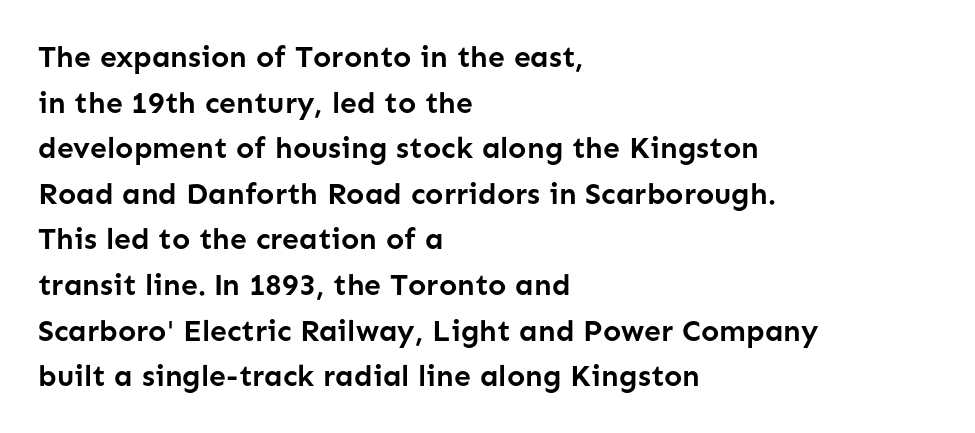
{"serif": "no", "italic": "no", "bold": "yes", "weight": "semibold", "width": "normal", "stroke_contrast": "low", "x_height": "medium", "monospaced": "no", "underline": "no", "align": "left", "line_spacing": "normal", "line_spacing_ratio": 1.52, "letter_spacing": "normal", "letter_spacing_em": 0.0, "glyph_px": 30}
